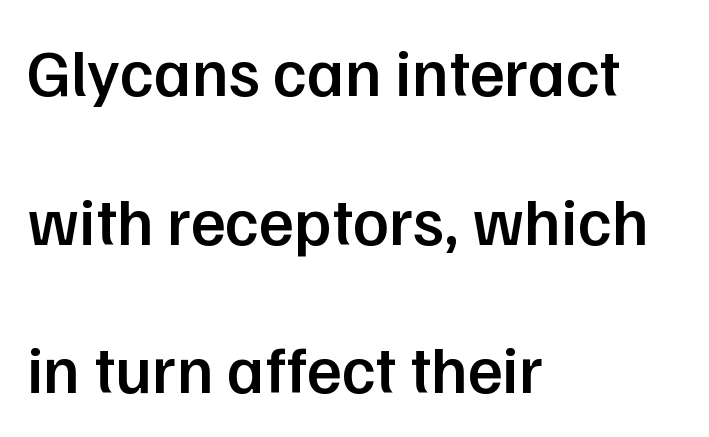
Each row of text sits above clean, open space. Observe the absence of serifs on each vertical stroke in this sample. Varying glyph widths throughout — classic text-font behaviour. Notice how the passage keeps a crisp vertical edge on the left only. Italic: no, the glyphs are upright roman. Here the glyphs are tracked normally, forming tight word shapes.
